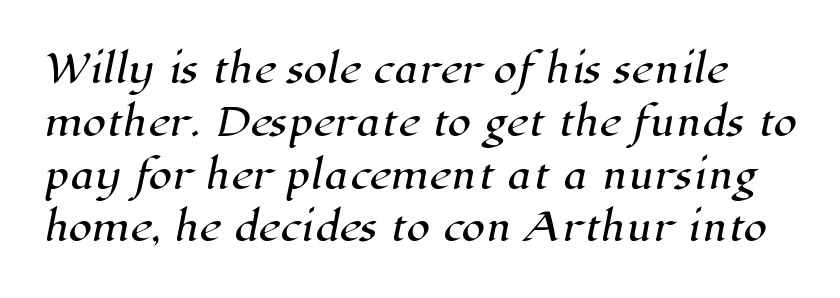
{"serif": "yes", "width": "normal", "stroke_contrast": "high", "x_height": "medium", "monospaced": "no", "underline": "no", "line_spacing": "normal", "line_spacing_ratio": 1.39, "letter_spacing": "normal", "letter_spacing_em": 0.0, "glyph_px": 38}
